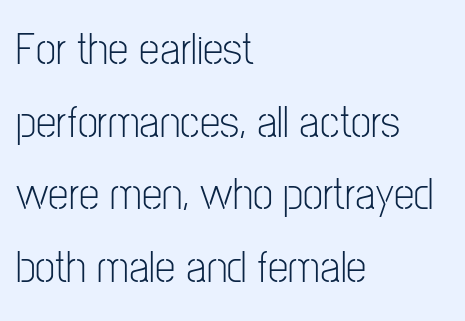
The image shows 46 px light, condensed sans-serif type, upright; set left-aligned, normal line spacing (1.58x), normal letter spacing, not underlined; low stroke contrast and a medium x-height.
